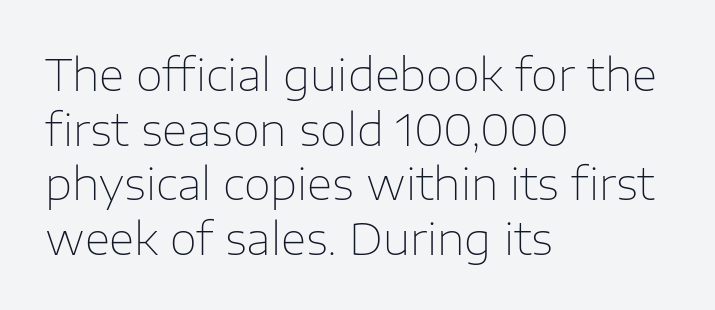
The passage shown is not underscored anywhere. Stroke thickness stays within the range of a standard reading face or lighter. A typesetter would label this face a sans. The face used here is rendered with its standard letterfit. Here the designer chose a conventional face with non-uniform glyph widths.
